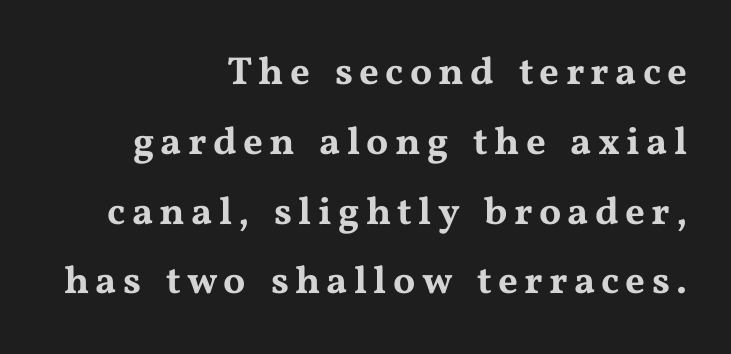
Q: Is the text italic (slanted)? A: No, it is upright.
Q: Is the typeface a serif or a sans-serif typeface? A: Serif.
Q: Is the text underlined? A: No.
Q: How is the paragraph aligned? A: Right-aligned.
Q: Width (condensed, normal, or wide)? A: Wide.
Q: Stroke contrast? A: Medium.
Q: x-height? A: Medium.
Q: Monospaced? A: No.
